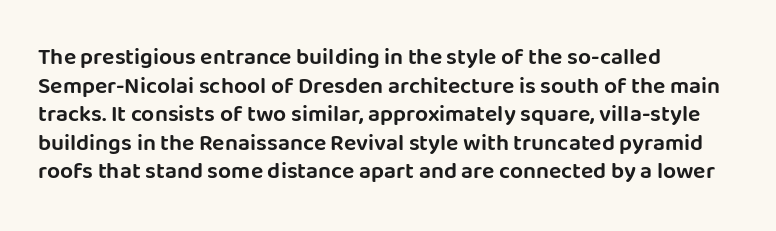
{"italic": "no", "underline": "no", "align": "left", "line_spacing_ratio": 1.24, "letter_spacing": "normal", "letter_spacing_em": 0.0, "glyph_px": 23}
